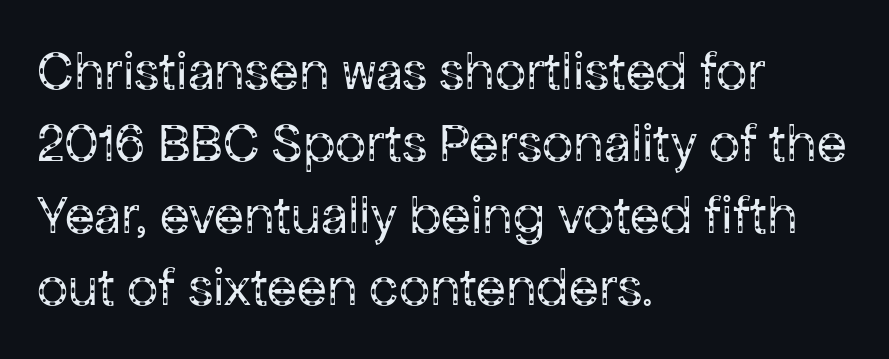
{"serif": "no", "italic": "no", "bold": "no", "weight": "regular", "width": "normal", "stroke_contrast": "low", "x_height": "medium", "monospaced": "no", "underline": "no", "align": "left", "line_spacing": "normal", "line_spacing_ratio": 1.31, "letter_spacing": "normal", "letter_spacing_em": 0.0, "glyph_px": 55}
